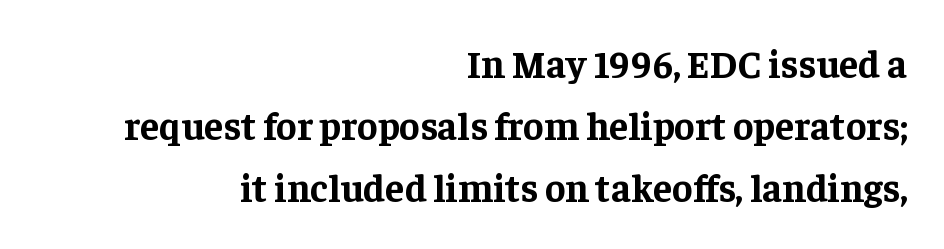
Q: Is the text bold? A: Yes.
Q: Is the text italic (slanted)? A: No, it is upright.
Q: Is the typeface a serif or a sans-serif typeface? A: Serif.
Q: Is the text underlined? A: No.
Q: How is the paragraph aligned? A: Right-aligned.
Q: Is the spacing between letters normal or unusually wide? A: Normal.
Q: Is the spacing between lines tight, normal or loose? A: Normal.
Q: Width (condensed, normal, or wide)? A: Normal.
Q: Stroke contrast? A: Low.
Q: x-height? A: Medium.
Q: Monospaced? A: No.
